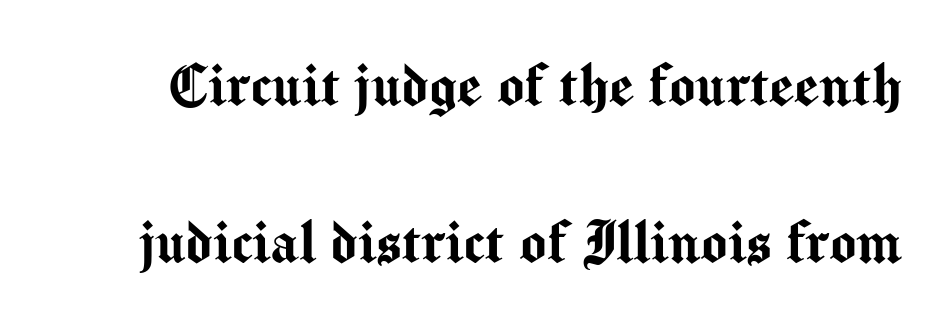
The image shows 70 px sans-serif type, upright; set loose line spacing (2.24x), normal letter spacing, not underlined; medium stroke contrast and a medium x-height.
